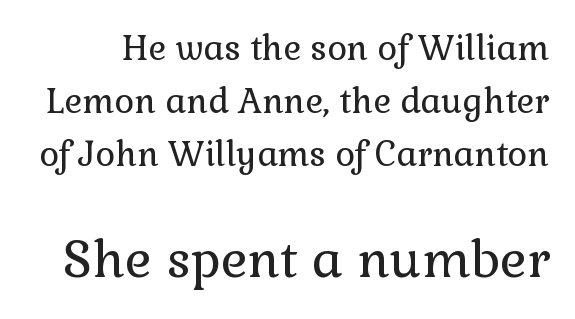
The image shows 51 px regular-weight serif type, upright; set normal line spacing (1.56x), normal letter spacing, not underlined; the second (bottom) block is 1.5x larger; a medium x-height.
